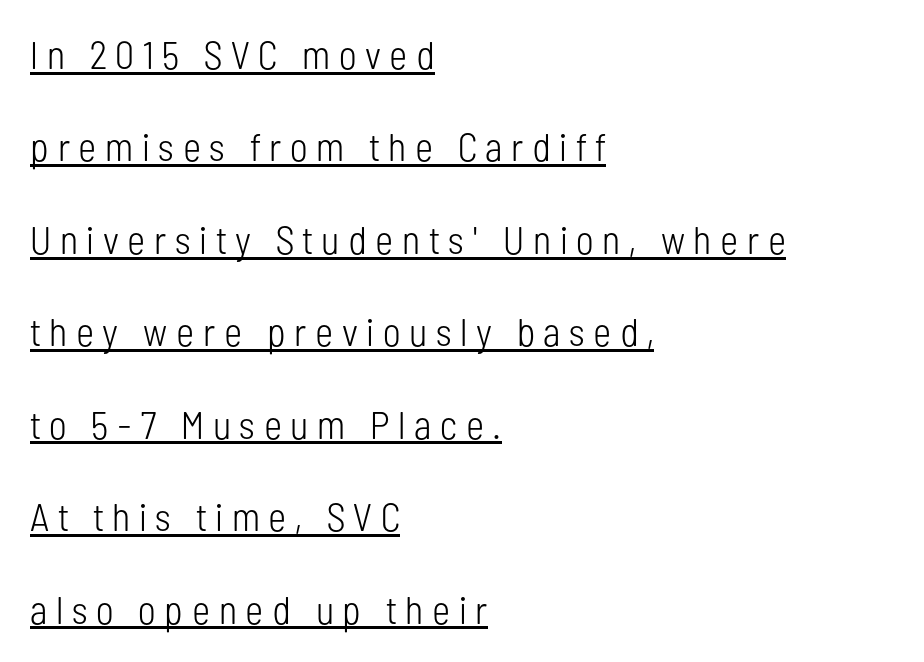
The image shows 39 px light, condensed sans-serif type, upright; set left-aligned, loose line spacing (2.37x), unusually wide letter spacing (+0.22 em), underlined; low stroke contrast and a medium x-height.
